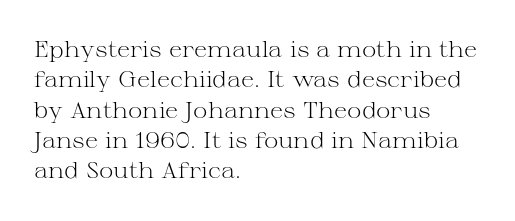
The image shows 22 px text type, upright; set left-aligned, normal line spacing (1.38x), normal letter spacing, not underlined.
